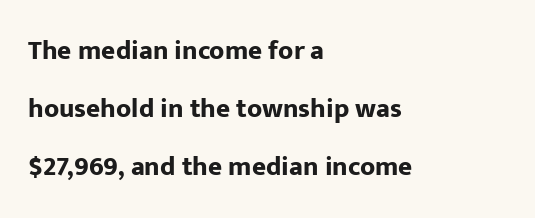
Q: Is the text bold? A: Yes.
Q: Is the text italic (slanted)? A: No, it is upright.
Q: Is the text underlined? A: No.
Q: How is the paragraph aligned? A: Left-aligned.
Q: Is the spacing between letters normal or unusually wide? A: Normal.
Q: Is the spacing between lines tight, normal or loose? A: Loose.
